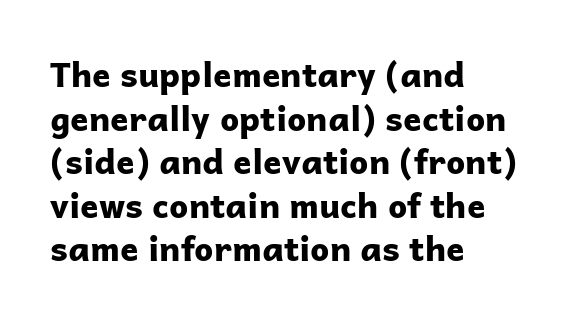
{"serif": "no", "italic": "no", "bold": "yes", "weight": "bold", "width": "normal", "stroke_contrast": "low", "x_height": "medium", "monospaced": "no", "underline": "no", "align": "left", "line_spacing": "normal", "line_spacing_ratio": 1.28, "letter_spacing": "normal", "letter_spacing_em": 0.0, "glyph_px": 34}
